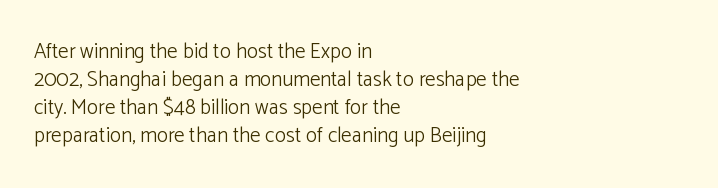
The image shows 21 px text type, upright; set left-aligned, normal line spacing (1.33x), normal letter spacing, not underlined.
